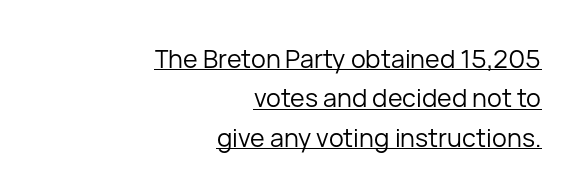
Whoever set this chose a conventional vertical rhythm. The text block is weighted toward the right margin, trailing off unevenly leftward. Ink coverage per letter is moderate at most. The type is set solid horizontally, with unmodified tracking. Looks like someone drew a line under every word here. This sample uses an upright cut, with every glyph sitting square on the baseline.
